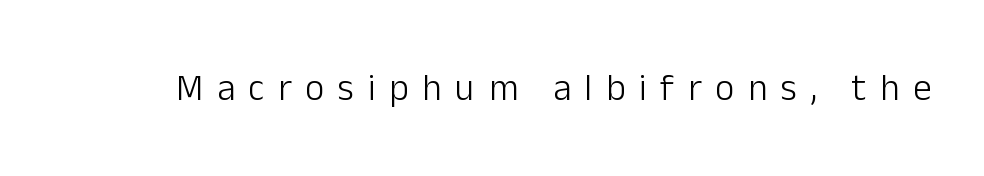
The image shows 37 px light sans-serif type, upright; set unusually wide letter spacing (+0.37 em), not underlined; low stroke contrast and a medium x-height.
